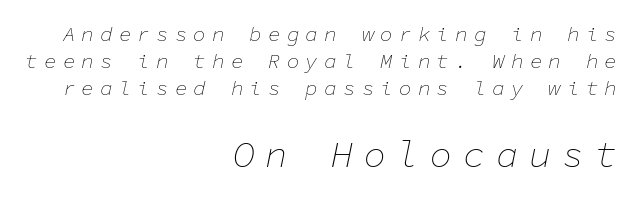
The image shows 37 px thin type, italic (leaning right), monospaced; set right-aligned, normal line spacing (1.28x), unusually wide letter spacing (+0.29 em), not underlined; the second (bottom) block is 1.76x larger; low stroke contrast and a medium x-height.
